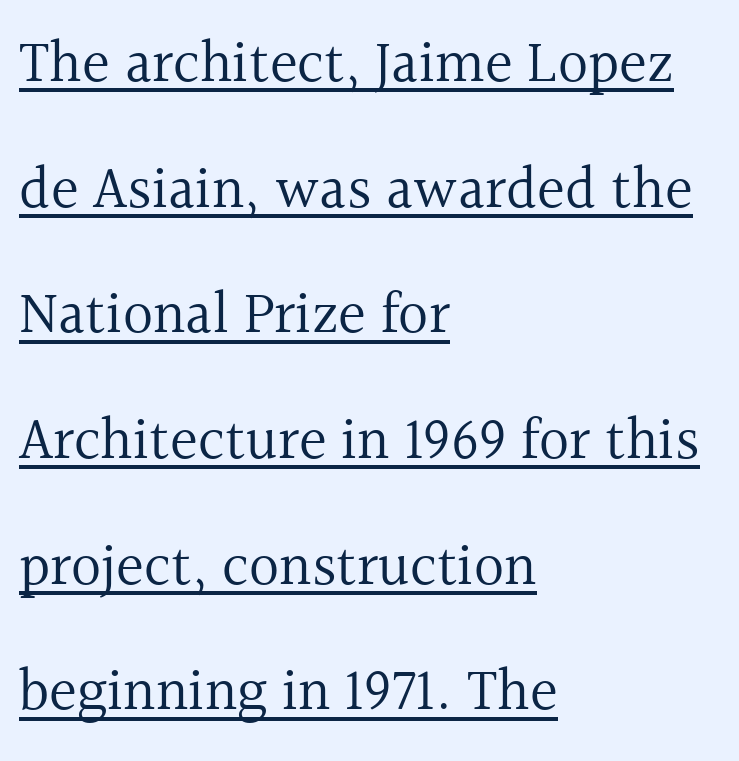
The image shows 59 px regular-weight serif type, upright; set left-aligned, loose line spacing (2.13x), normal letter spacing, underlined; a medium x-height.
